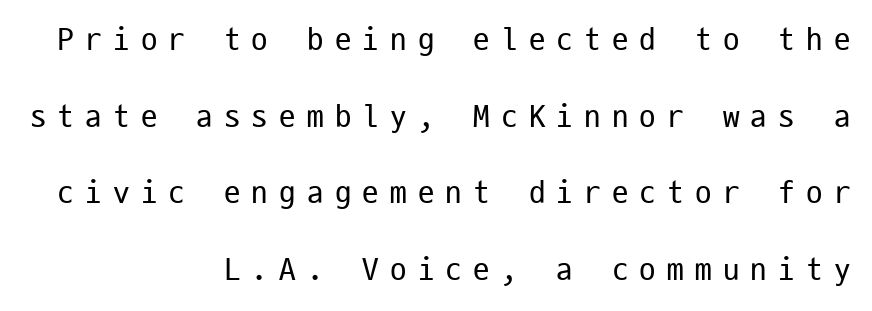
Q: Is the text bold? A: No.
Q: Is the text italic (slanted)? A: No, it is upright.
Q: Is the typeface a serif or a sans-serif typeface? A: Sans-serif.
Q: Is the text underlined? A: No.
Q: How is the paragraph aligned? A: Right-aligned.
Q: Is the spacing between letters normal or unusually wide? A: Unusually wide.
Q: Is the spacing between lines tight, normal or loose? A: Loose.
Q: Width (condensed, normal, or wide)? A: Condensed.
Q: Stroke contrast? A: Low.
Q: x-height? A: Medium.
Q: Monospaced? A: Yes.
